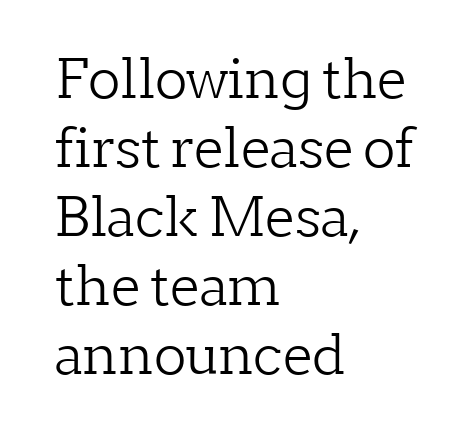
Q: Is the text bold? A: No.
Q: Is the text italic (slanted)? A: No, it is upright.
Q: Is the typeface a serif or a sans-serif typeface? A: Serif.
Q: Is the text underlined? A: No.
Q: How is the paragraph aligned? A: Left-aligned.
Q: Is the spacing between letters normal or unusually wide? A: Normal.
Q: Is the spacing between lines tight, normal or loose? A: Normal.
Q: Width (condensed, normal, or wide)? A: Normal.
Q: Stroke contrast? A: Low.
Q: x-height? A: Medium.
Q: Monospaced? A: No.
